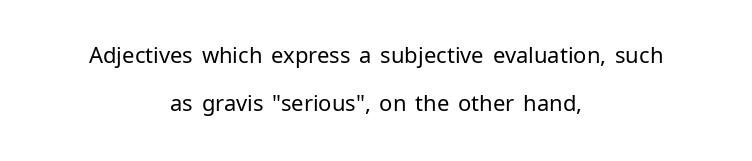
Q: Is the text bold? A: No.
Q: Is the text italic (slanted)? A: No, it is upright.
Q: Is the text underlined? A: No.
Q: How is the paragraph aligned? A: Centered.
Q: Is the spacing between letters normal or unusually wide? A: Normal.
Q: Is the spacing between lines tight, normal or loose? A: Loose.
